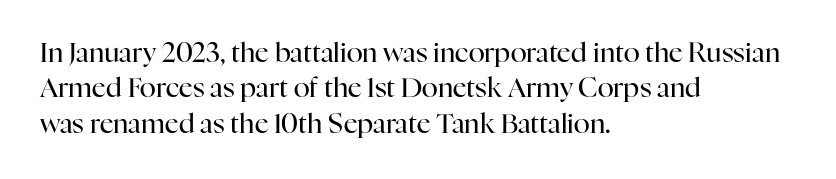
The image shows 27 px text type, upright; set left-aligned, normal line spacing (1.31x), normal letter spacing, not underlined.
